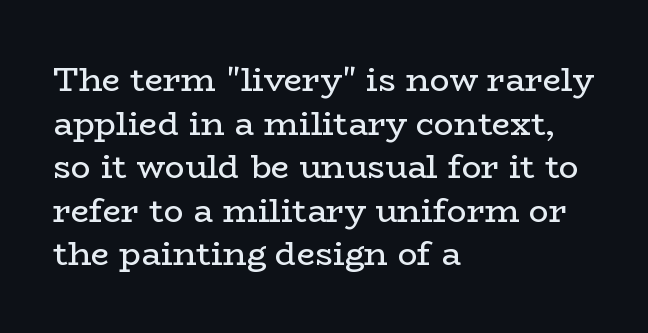
Style check: upright. Underlining? Definitely not there. The passage shown is typed in a proportional face where columns would drift. You can tell from the footed stems that serif type was used. Each stroke keeps to a modest, everyday thickness or less.
